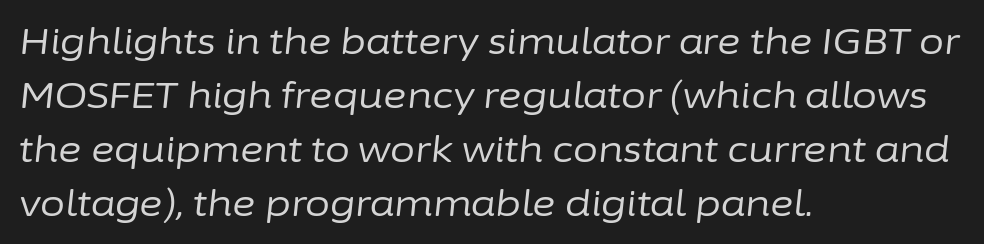
Summary of weight: not heavy and not bold. Beneath every word, the page is bare. If you drew a line through each stem, it would be angled. If you measured baseline to baseline, you'd find a middling distance. The compositor pushed each line to the left boundary. This rendering leaves character spacing at its baseline value.
